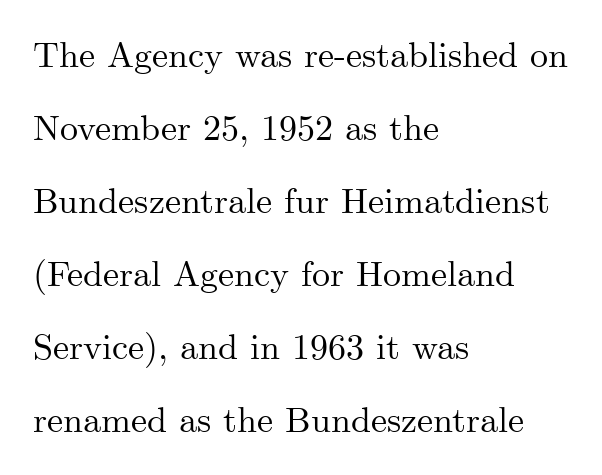
Q: Is the text italic (slanted)? A: No, it is upright.
Q: Is the typeface a serif or a sans-serif typeface? A: Serif.
Q: Is the text underlined? A: No.
Q: How is the paragraph aligned? A: Left-aligned.
Q: Is the spacing between letters normal or unusually wide? A: Normal.
Q: Is the spacing between lines tight, normal or loose? A: Loose.
Q: Width (condensed, normal, or wide)? A: Normal.
Q: Stroke contrast? A: Medium.
Q: x-height? A: Small.
Q: Monospaced? A: No.
